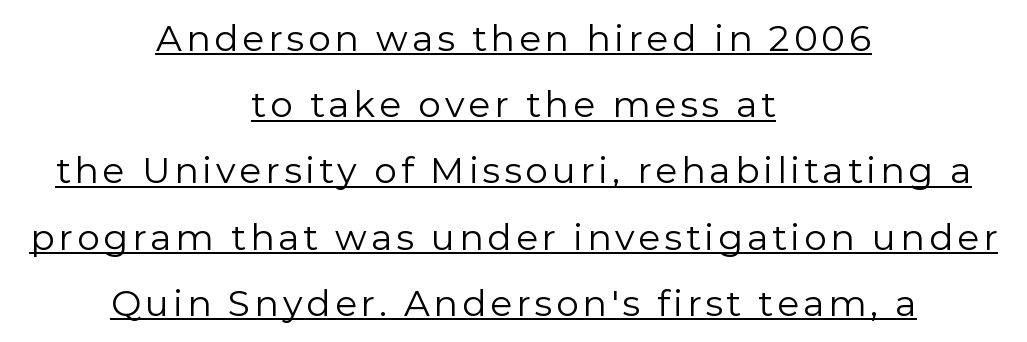
The image shows 36 px regular-weight sans-serif type, upright; set centered, line spacing 1.84x, underlined; low stroke contrast and a medium x-height.
